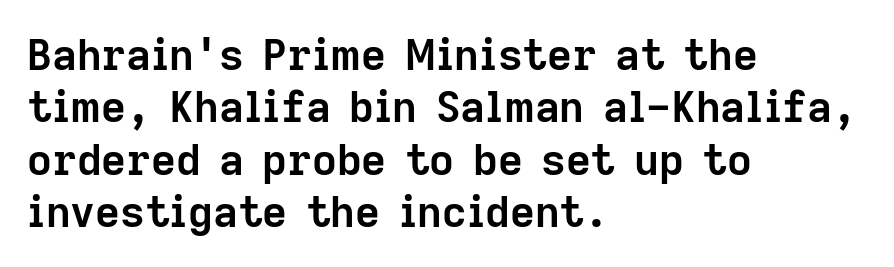
The image shows 43 px semibold sans-serif type, upright; set left-aligned, line spacing 1.22x, normal letter spacing, not underlined; low stroke contrast and a medium x-height.
